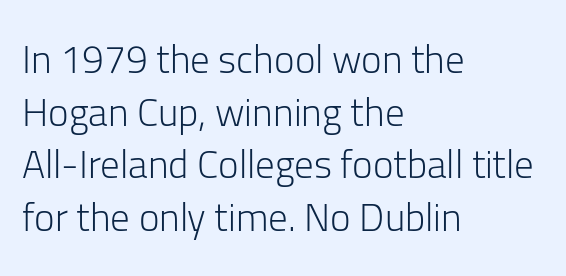
The image shows 39 px light sans-serif type, upright; set left-aligned, normal line spacing (1.35x), normal letter spacing, not underlined; low stroke contrast and a medium x-height.
